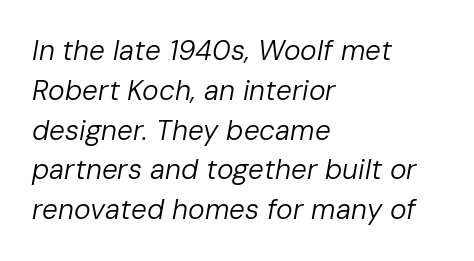
Q: Is the text bold? A: No.
Q: Is the text italic (slanted)? A: Yes, it leans right by about 10 degrees.
Q: Is the text underlined? A: No.
Q: How is the paragraph aligned? A: Left-aligned.
Q: Is the spacing between letters normal or unusually wide? A: Normal.
Q: Is the spacing between lines tight, normal or loose? A: Normal.
Q: Width (condensed, normal, or wide)? A: Normal.
Q: Stroke contrast? A: Low.
Q: x-height? A: Medium.
Q: Monospaced? A: No.
